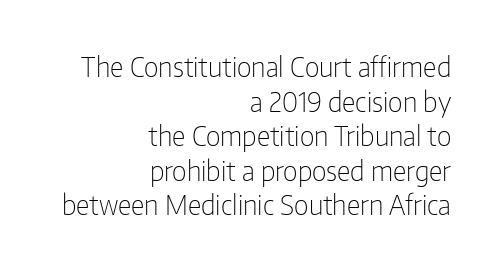
The type is set solid horizontally, with unmodified tracking. The compositor pushed each line to the right boundary. Every stem runs plumb, perpendicular to the baseline. Bold? No — there's no thickening of the strokes.
